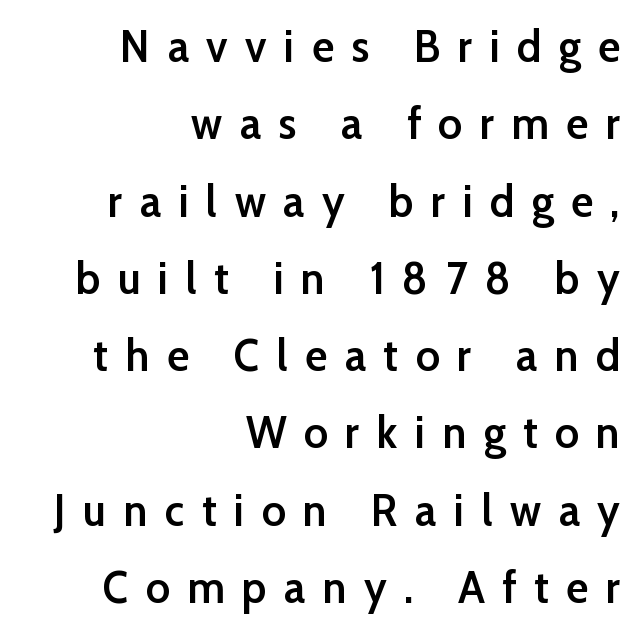
This rendering widens character spacing well past its baseline value. Does the lettering tilt? It doesn't — this is upright. Leading: standard. These lines are set flush right with a ragged left edge.
